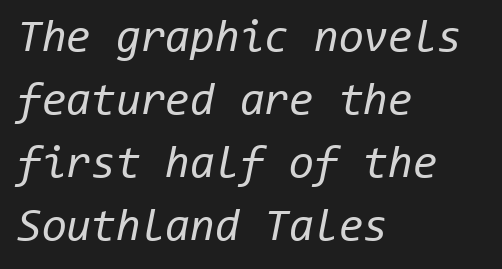
Q: Is the text bold? A: No.
Q: Is the text italic (slanted)? A: Yes, it leans right by about 11 degrees.
Q: Is the text underlined? A: No.
Q: How is the paragraph aligned? A: Left-aligned.
Q: Is the spacing between letters normal or unusually wide? A: Normal.
Q: Is the spacing between lines tight, normal or loose? A: Normal.
Q: Width (condensed, normal, or wide)? A: Normal.
Q: Stroke contrast? A: Low.
Q: x-height? A: Medium.
Q: Monospaced? A: Yes.
